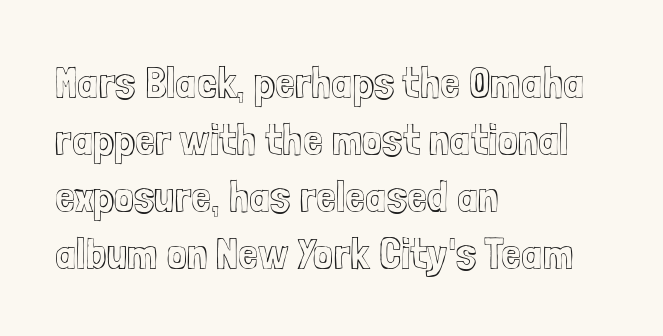
Q: Is the text italic (slanted)? A: No, it is upright.
Q: Is the text underlined? A: No.
Q: How is the paragraph aligned? A: Left-aligned.
Q: Is the spacing between letters normal or unusually wide? A: Normal.
Q: Is the spacing between lines tight, normal or loose? A: Normal.
Q: Width (condensed, normal, or wide)? A: Condensed.
Q: x-height? A: Medium.
Q: Monospaced? A: No.
